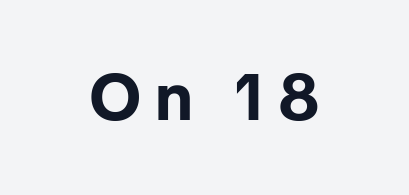
The rendering inserts visible extra space after every character. The typography opts for an upright posture over an oblique one. Caption: bold face, heavy strokes. Glance below the letters and you will spot only blank space.
